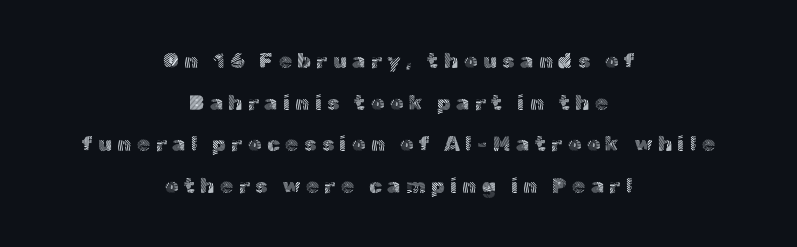
Clear beneath every line of the passage. Tracking here is generous; glyphs stand well apart from one another. Every character sits straight up, as roman type does. The lines are quadded center. How would I describe the line gaps? Wide and relaxed.
